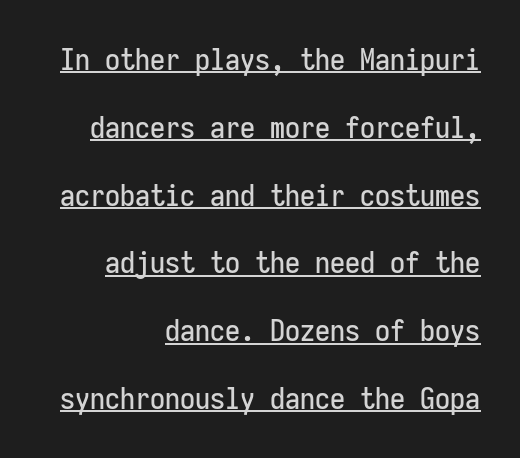
{"serif": "no", "italic": "no", "width": "condensed", "stroke_contrast": "low", "x_height": "medium", "monospaced": "yes", "underline": "yes", "align": "right", "line_spacing": "loose", "line_spacing_ratio": 2.26, "letter_spacing": "normal", "letter_spacing_em": 0.0, "glyph_px": 30}
